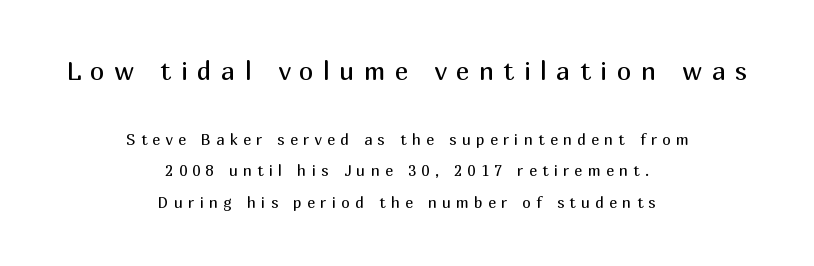
Q: Is the text bold? A: No.
Q: Is the text italic (slanted)? A: No, it is upright.
Q: Is the text underlined? A: No.
Q: How is the paragraph aligned? A: Centered.
Q: Is the spacing between letters normal or unusually wide? A: Unusually wide.
Q: Is the spacing between lines tight, normal or loose? A: Loose.
Q: Which block of text is set in a larger size, the first (top) or the second (bottom)? A: The first (top) one.
